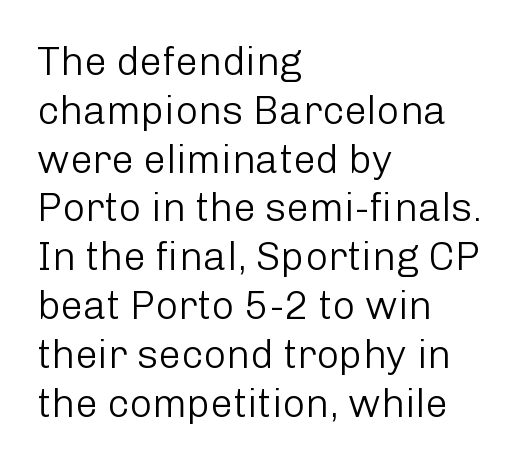
Q: Is the text bold? A: No.
Q: Is the text italic (slanted)? A: No, it is upright.
Q: Is the typeface a serif or a sans-serif typeface? A: Sans-serif.
Q: Is the text underlined? A: No.
Q: How is the paragraph aligned? A: Left-aligned.
Q: Is the spacing between letters normal or unusually wide? A: Normal.
Q: Width (condensed, normal, or wide)? A: Normal.
Q: Stroke contrast? A: Low.
Q: x-height? A: Medium.
Q: Monospaced? A: No.
